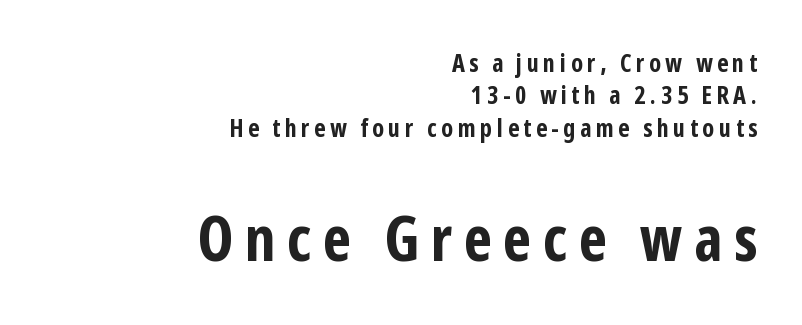
The image shows 63 px bold, condensed sans-serif type, upright; set right-aligned, normal line spacing (1.3x), not underlined; the second (bottom) block is 2.52x larger; low stroke contrast and a medium x-height.
